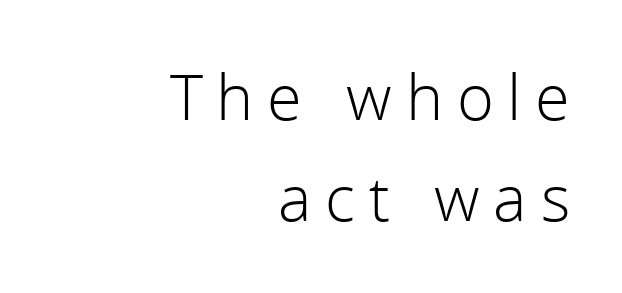
{"serif": "no", "italic": "no", "bold": "no", "weight": "light", "width": "normal", "x_height": "medium", "monospaced": "no", "underline": "no", "align": "right", "line_spacing": "normal", "line_spacing_ratio": 1.61, "letter_spacing": "wide", "letter_spacing_em": 0.22, "glyph_px": 63}
